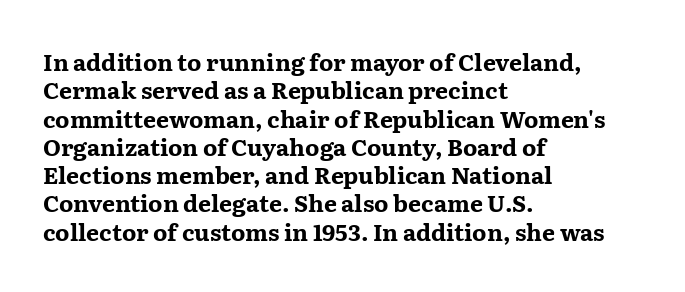
The image shows 23 px bold type, upright; set left-aligned, line spacing 1.23x, normal letter spacing, not underlined.
